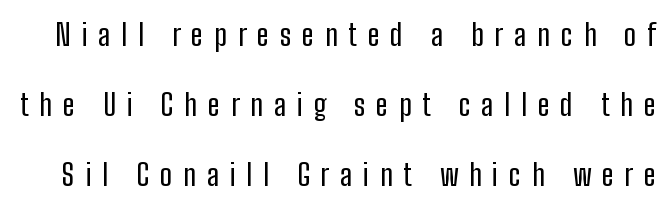
Q: Is the text italic (slanted)? A: No, it is upright.
Q: Is the typeface a serif or a sans-serif typeface? A: Sans-serif.
Q: Is the text underlined? A: No.
Q: Is the spacing between letters normal or unusually wide? A: Unusually wide.
Q: Is the spacing between lines tight, normal or loose? A: Loose.
Q: Width (condensed, normal, or wide)? A: Condensed.
Q: Stroke contrast? A: Low.
Q: x-height? A: Medium.
Q: Monospaced? A: No.
